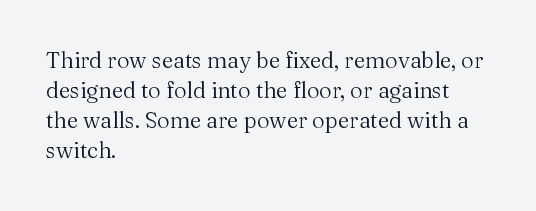
{"italic": "no", "bold": "no", "underline": "no", "align": "left", "line_spacing": "normal", "line_spacing_ratio": 1.37, "letter_spacing": "normal", "letter_spacing_em": 0.0, "glyph_px": 22}
